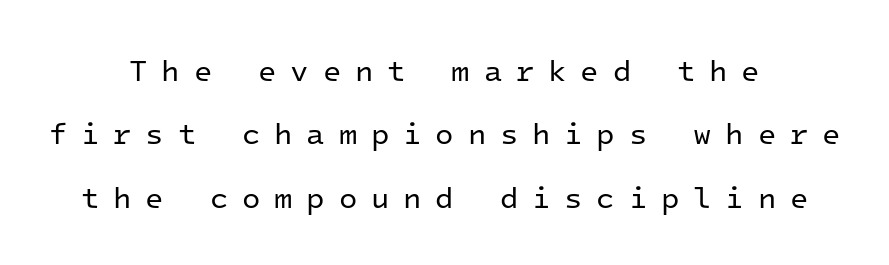
Vertical spacing — loose. I'd call this a sans setting — the letters go barefoot. Has an underline been added? It has not. Does the copy run flush right? No — it is centered line by line. A typesetter would call this heavily tracked-out type. A light-to-regular cut is what we see here.
